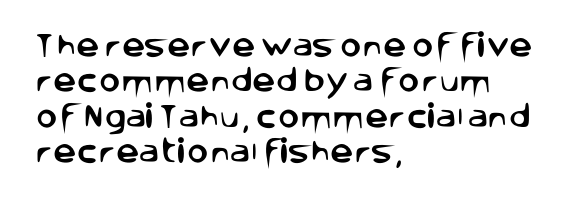
The passage shown stacks its lines at a standard gap. These lines stack with their left ends in a neat column. A roman cut, with each character standing at attention. Caption: standard tracking, unaltered. Words float on clear page, feet unadorned.
